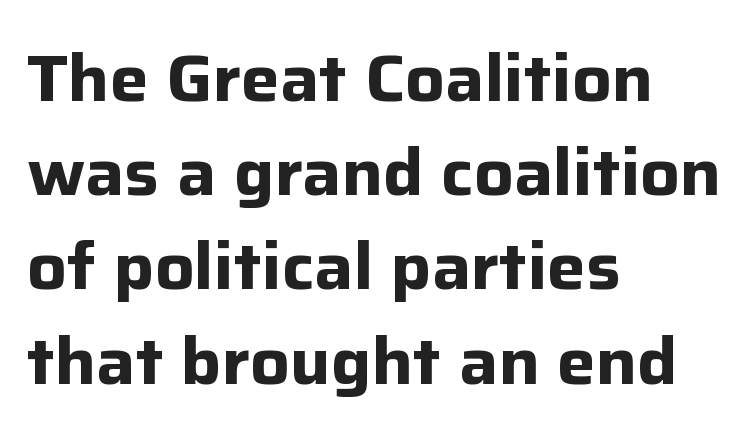
The image shows 65 px bold sans-serif type, upright; set left-aligned, normal line spacing (1.45x), normal letter spacing, not underlined; low stroke contrast and a medium x-height.
